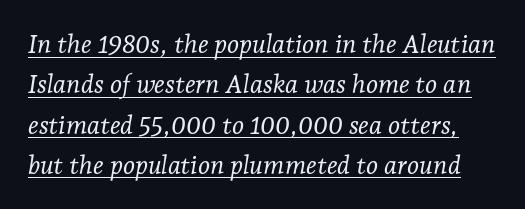
The image shows 26 px text type, italic (leaning right); set normal line spacing (1.55x), normal letter spacing, underlined.
